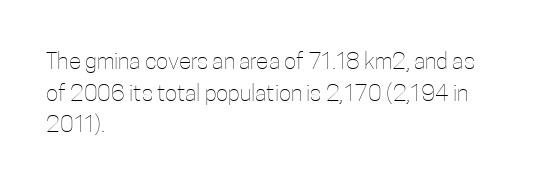
Q: Is the text bold? A: No.
Q: Is the text italic (slanted)? A: No, it is upright.
Q: Is the text underlined? A: No.
Q: How is the paragraph aligned? A: Left-aligned.
Q: Is the spacing between letters normal or unusually wide? A: Normal.
Q: Is the spacing between lines tight, normal or loose? A: Normal.
